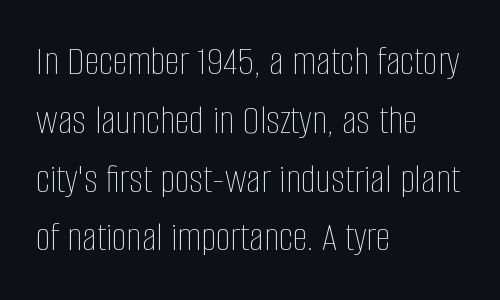
The image shows 42 px thin, condensed type, upright; set left-aligned, normal line spacing (1.4x), normal letter spacing, not underlined; low stroke contrast and a large x-height.
